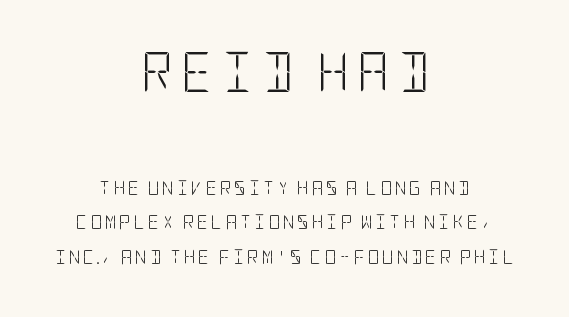
{"serif": "no", "italic": "no", "bold": "no", "weight": "light", "width": "condensed", "stroke_contrast": "low", "x_height": "large", "underline": "no", "align": "center", "line_spacing": "loose", "line_spacing_ratio": 2.47, "letter_spacing": "wide", "letter_spacing_em": 0.21, "larger_block": "first", "size_ratio": 2.79, "glyph_px": 39}
